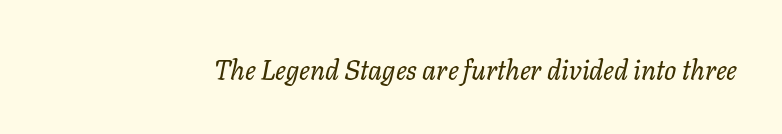
Q: Is the text bold? A: No.
Q: Is the text italic (slanted)? A: Yes, it leans right by about 11 degrees.
Q: Is the text underlined? A: No.
Q: Is the spacing between letters normal or unusually wide? A: Normal.
